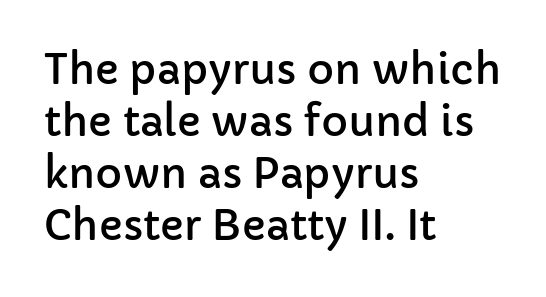
The image shows 41 px sans-serif type, upright; set left-aligned, normal line spacing (1.27x), normal letter spacing, not underlined; low stroke contrast and a medium x-height.
